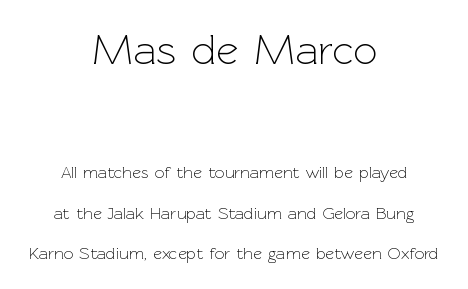
The image shows 43 px light sans-serif type, upright; set centered, loose line spacing (2.39x), normal letter spacing, not underlined; the first (top) block is 2.53x larger; a medium x-height.
